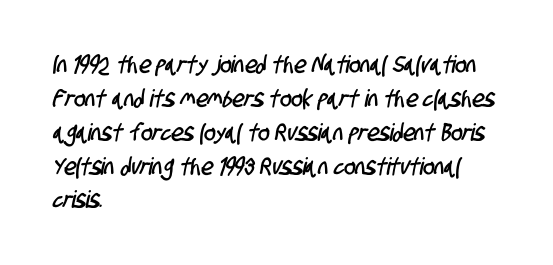
{"underline": "no", "align": "left", "line_spacing": "normal", "line_spacing_ratio": 1.41, "letter_spacing": "normal", "letter_spacing_em": 0.0, "glyph_px": 24}
